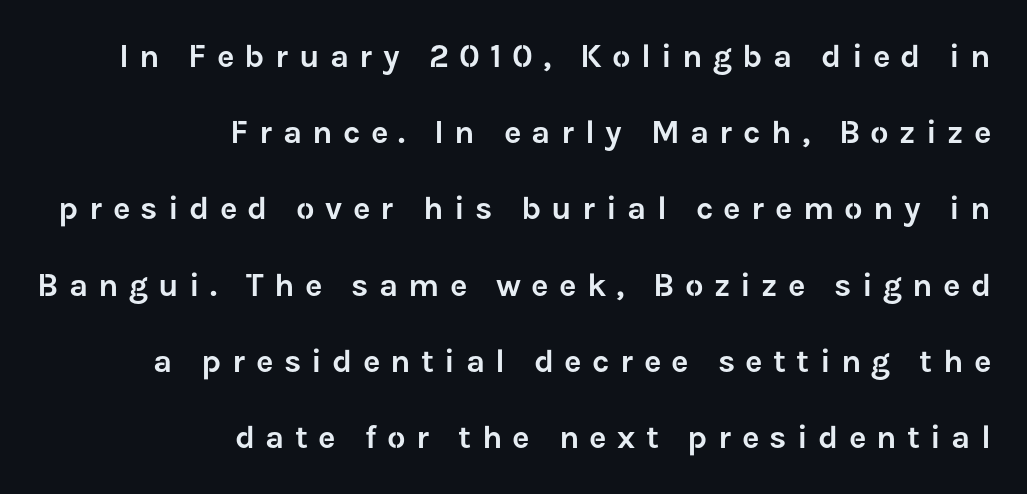
The image shows 33 px sans-serif type, upright; set right-aligned, loose line spacing (2.31x), unusually wide letter spacing (+0.31 em), not underlined; low stroke contrast and a medium x-height.
